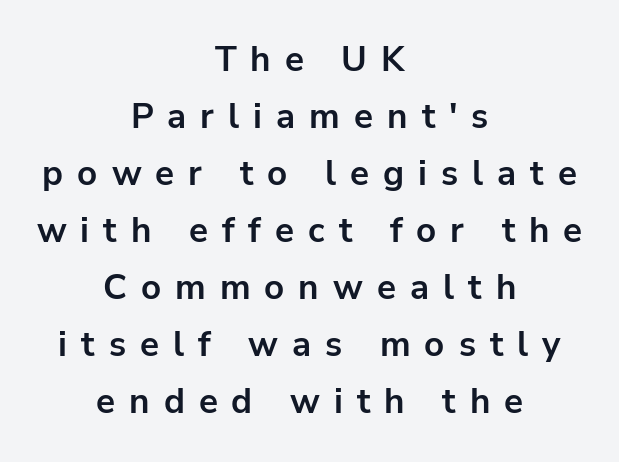
{"serif": "no", "italic": "no", "bold": "yes", "weight": "bold", "width": "normal", "stroke_contrast": "low", "x_height": "medium", "monospaced": "no", "underline": "no", "align": "center", "line_spacing": "normal", "line_spacing_ratio": 1.63, "letter_spacing": "wide", "letter_spacing_em": 0.4, "glyph_px": 35}
